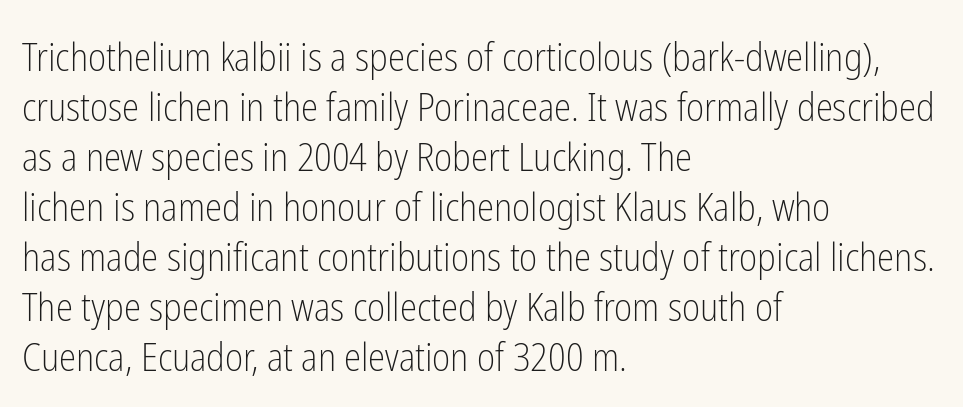
Nope, not italic — everything's standing straight. In terms of letterspacing, this is plain default setting. No letter is thick-stroked: the sample isn't bold. Examine the stroke ends and you'll find no serifs.
